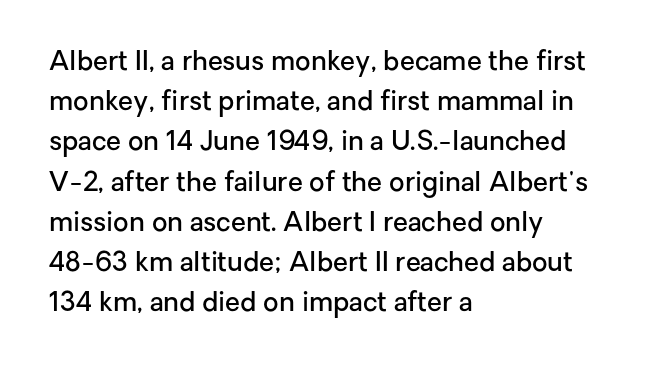
{"italic": "no", "bold": "semi", "underline": "no", "align": "left", "line_spacing": "normal", "line_spacing_ratio": 1.49, "letter_spacing": "normal", "letter_spacing_em": 0.0, "glyph_px": 27}
